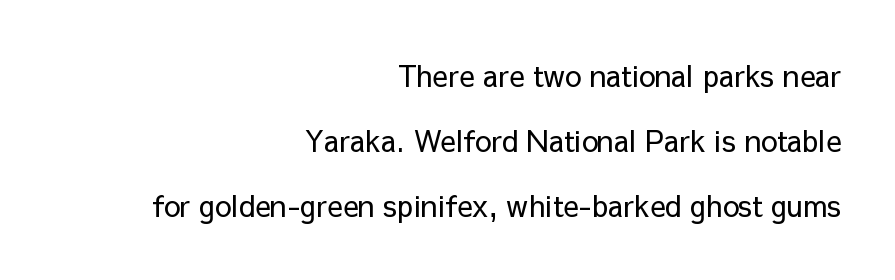
Glance below the letters and you will spot only blank space. No heavy texture on the line: the type isn't bold. The passage shown is typeset with a sans-serif family. These lines are rendered in a variable-pitch font. Summary of vertical rhythm: relaxed, with wide interline spacing.
